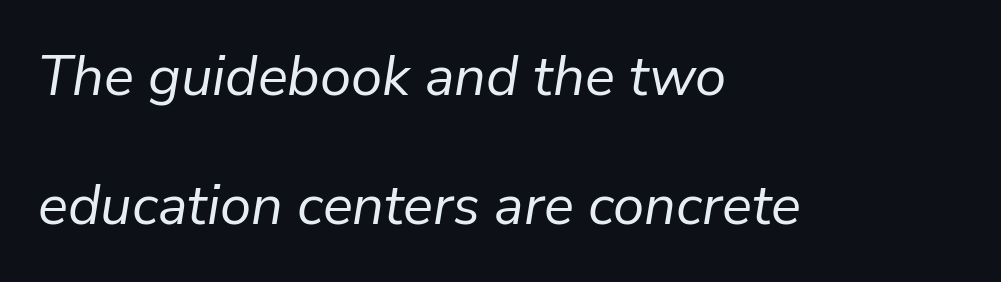
Q: Is the text bold? A: No.
Q: Is the text italic (slanted)? A: Yes, it leans right by about 9 degrees.
Q: Is the text underlined? A: No.
Q: How is the paragraph aligned? A: Left-aligned.
Q: Is the spacing between letters normal or unusually wide? A: Normal.
Q: Is the spacing between lines tight, normal or loose? A: Loose.
Q: Width (condensed, normal, or wide)? A: Normal.
Q: Stroke contrast? A: Low.
Q: x-height? A: Medium.
Q: Monospaced? A: No.
